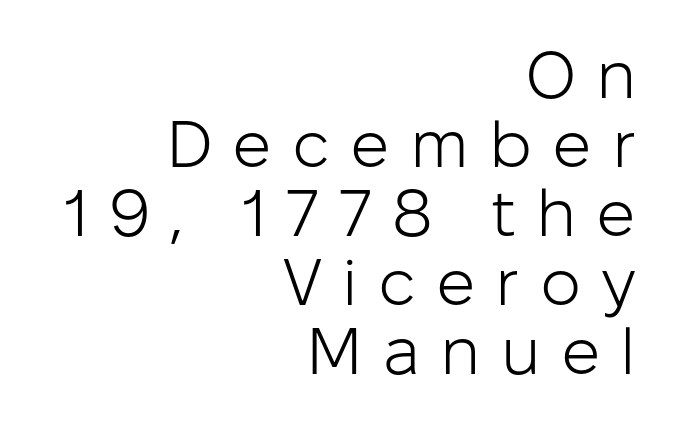
Q: Is the text bold? A: No.
Q: Is the text italic (slanted)? A: No, it is upright.
Q: Is the typeface a serif or a sans-serif typeface? A: Sans-serif.
Q: Is the text underlined? A: No.
Q: How is the paragraph aligned? A: Right-aligned.
Q: Is the spacing between letters normal or unusually wide? A: Unusually wide.
Q: Is the spacing between lines tight, normal or loose? A: Tight.
Q: Width (condensed, normal, or wide)? A: Normal.
Q: Stroke contrast? A: Low.
Q: x-height? A: Medium.
Q: Monospaced? A: No.
